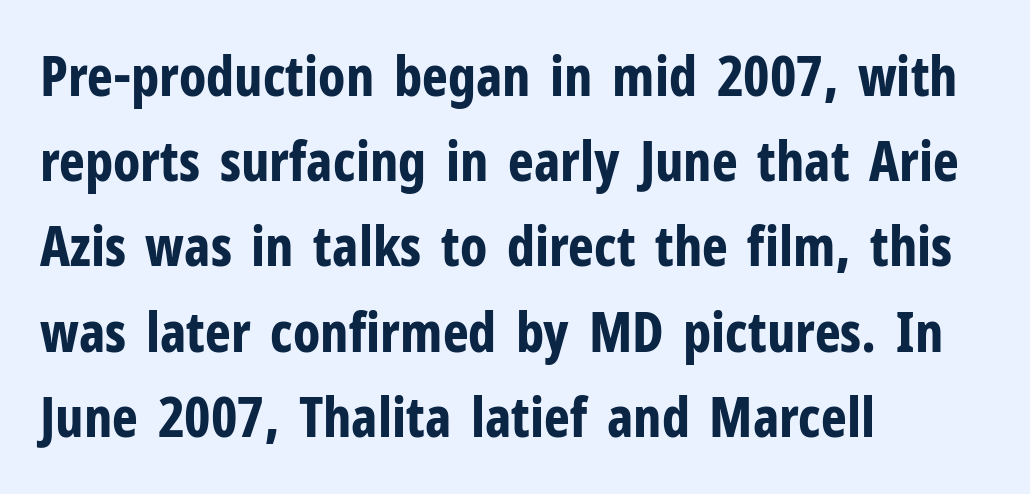
These lines are set flush left with a ragged right edge. There is no visible air inserted between adjacent glyphs. Each letter keeps its own natural width here, so spacing adapts to shape. The lines sit at an ordinary, default distance from one another. Observe the absence of serifs on each vertical stroke in this sample.
